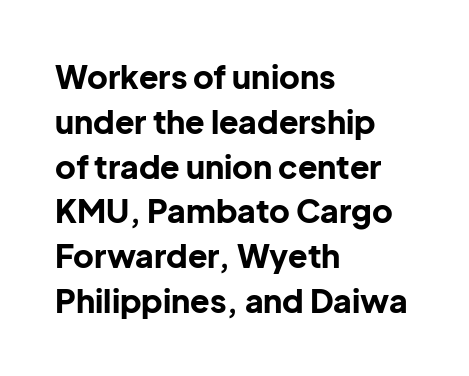
Q: Is the text bold? A: Yes.
Q: Is the text italic (slanted)? A: No, it is upright.
Q: Is the typeface a serif or a sans-serif typeface? A: Sans-serif.
Q: Is the text underlined? A: No.
Q: How is the paragraph aligned? A: Left-aligned.
Q: Is the spacing between letters normal or unusually wide? A: Normal.
Q: Is the spacing between lines tight, normal or loose? A: Normal.
Q: Width (condensed, normal, or wide)? A: Normal.
Q: Stroke contrast? A: Low.
Q: x-height? A: Medium.
Q: Monospaced? A: No.
